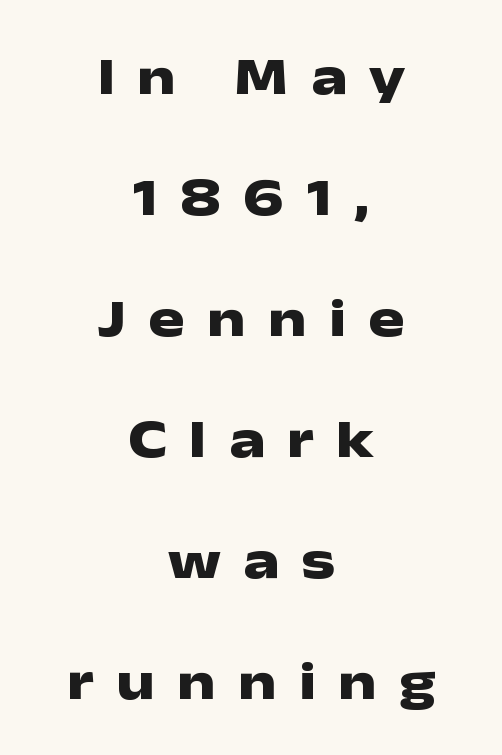
{"serif": "no", "italic": "no", "bold": "yes", "weight": "heavy", "width": "wide", "stroke_contrast": "low", "x_height": "medium", "monospaced": "no", "underline": "no", "align": "center", "line_spacing": "loose", "line_spacing_ratio": 2.24, "letter_spacing": "wide", "letter_spacing_em": 0.41, "glyph_px": 54}
